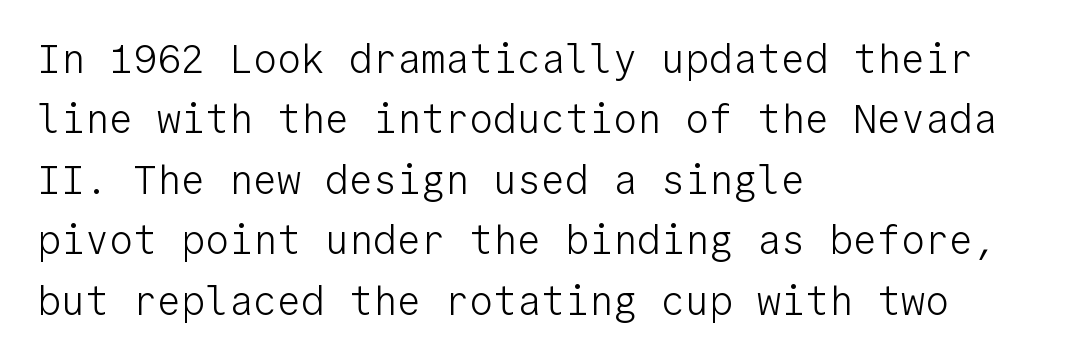
No extra tracking has been applied to these lines. Each letter, wide or thin by design, is forced into the same width here. The rag falls on the right side of this text block. The weight would be labelled regular, book, light, or lighter still. Plain, unruled lines of type. Observe the absence of serifs on each vertical stroke in this sample.
